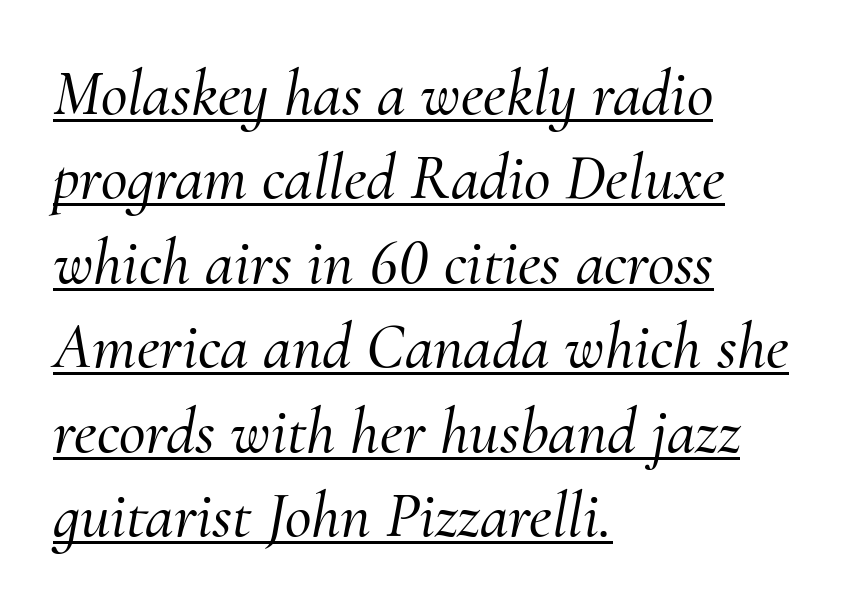
The image shows 65 px serif type, italic (leaning right); set left-aligned, normal line spacing (1.3x), normal letter spacing, underlined; medium stroke contrast and a small x-height.
